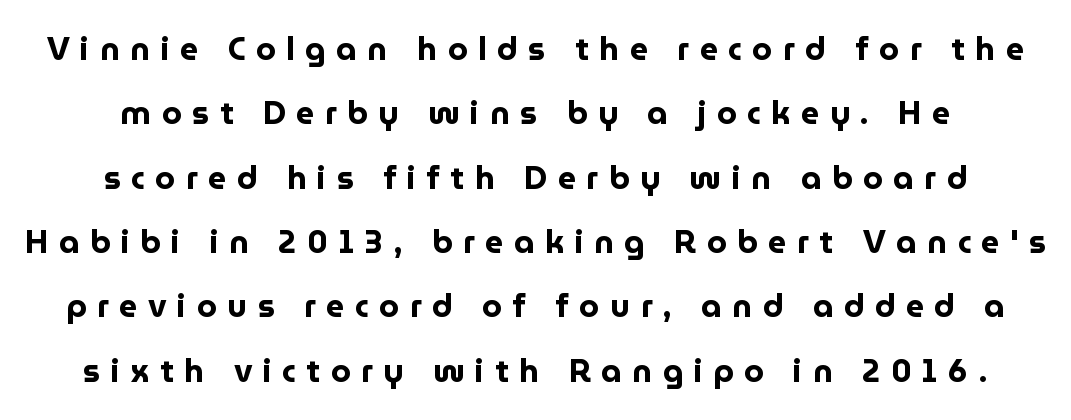
{"serif": "no", "italic": "no", "bold": "yes", "weight": "bold", "width": "normal", "stroke_contrast": "low", "x_height": "medium", "monospaced": "no", "underline": "no", "align": "center", "line_spacing": "loose", "line_spacing_ratio": 2.01, "letter_spacing": "wide", "letter_spacing_em": 0.33, "glyph_px": 32}
